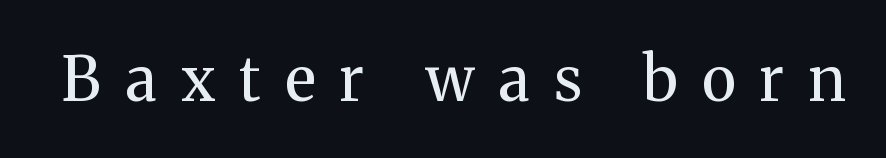
Tall strokes in this sample are plumb rather than angled. The gap between lines stays unmarked. The passage shown is typeset with a serif family. The type is letterspaced generously, with wide tracking. Looks like regular typesetting: each glyph gets only the width it needs.
